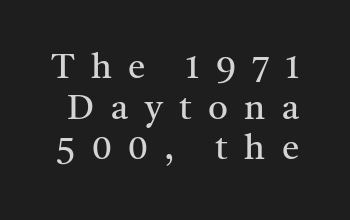
{"serif": "yes", "italic": "no", "bold": "no", "weight": "regular", "width": "normal", "stroke_contrast": "medium", "x_height": "medium", "monospaced": "no", "underline": "no", "line_spacing_ratio": 1.16, "letter_spacing": "wide", "letter_spacing_em": 0.47, "glyph_px": 35}
